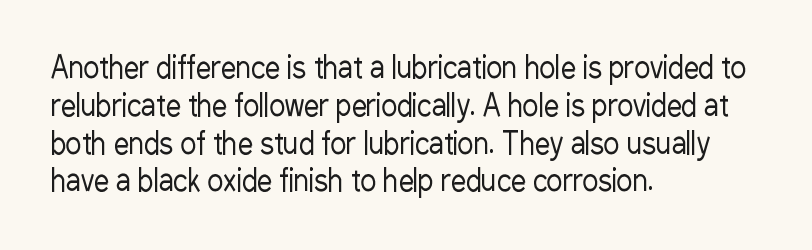
{"serif": "no", "italic": "no", "bold": "no", "weight": "regular", "width": "condensed", "stroke_contrast": "low", "x_height": "medium", "monospaced": "no", "underline": "no", "align": "left", "line_spacing": "normal", "line_spacing_ratio": 1.26, "letter_spacing": "normal", "letter_spacing_em": 0.0, "glyph_px": 30}
